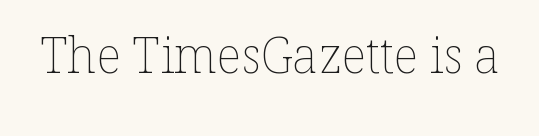
Note the varied advance widths — an 'i' is clearly narrower than an 'm'. The space directly below the letters is spotless. The face looks like a standard text weight, possibly lighter. A typesetter would mark this as roman, not italic.
